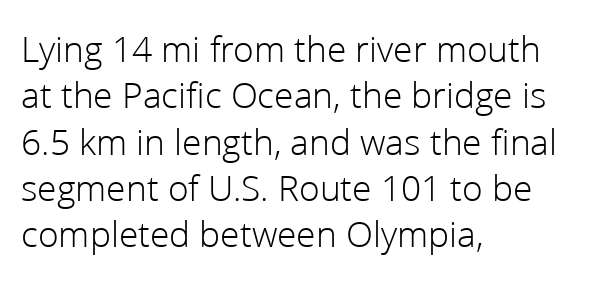
{"serif": "no", "italic": "no", "bold": "no", "weight": "light", "width": "normal", "stroke_contrast": "low", "x_height": "medium", "monospaced": "no", "underline": "no", "align": "left", "line_spacing_ratio": 1.22, "letter_spacing": "normal", "letter_spacing_em": 0.0, "glyph_px": 38}
